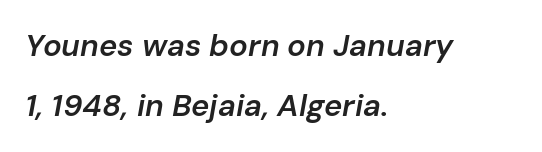
Horizontal alignment here is leftward, the default for most running prose. This is moderately heavy type, rendered in semibold. Style check: oblique. Does the leading feel generous? Absolutely, it's lavish. Underline: absent. The type is set solid horizontally, with unmodified tracking.
